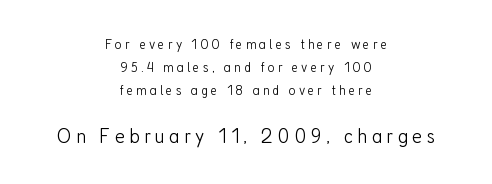
Honestly, the letter spacing is so wide it's the main thing you notice. Normally led — the rows are evenly, conventionally spaced. Heaviness? Minimal to ordinary, like unemphasized prose. Alignment: centered.
